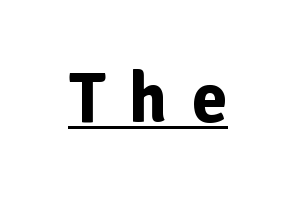
{"serif": "no", "italic": "no", "bold": "yes", "weight": "bold", "width": "normal", "stroke_contrast": "low", "x_height": "medium", "monospaced": "no", "underline": "yes", "letter_spacing": "wide", "letter_spacing_em": 0.34, "glyph_px": 71}
